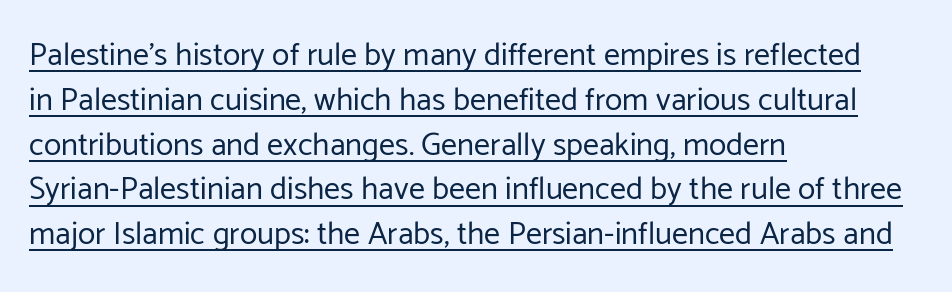
{"serif": "no", "italic": "no", "bold": "no", "weight": "regular", "width": "normal", "stroke_contrast": "low", "x_height": "medium", "monospaced": "no", "underline": "yes", "align": "left", "line_spacing": "normal", "line_spacing_ratio": 1.4, "letter_spacing": "normal", "letter_spacing_em": 0.0, "glyph_px": 32}
